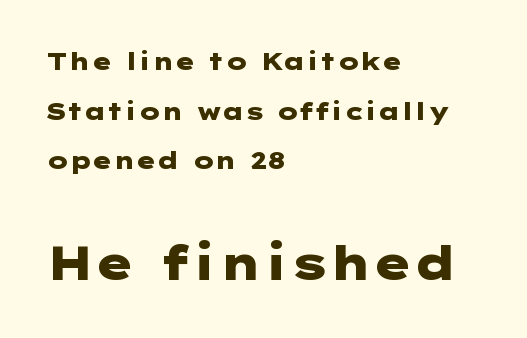
{"serif": "no", "italic": "no", "bold": "yes", "weight": "heavy", "width": "wide", "stroke_contrast": "low", "x_height": "medium", "underline": "no", "align": "left", "line_spacing": "loose", "line_spacing_ratio": 2.07, "letter_spacing": "normal", "letter_spacing_em": 0.0, "larger_block": "second", "size_ratio": 1.96, "glyph_px": 47}
